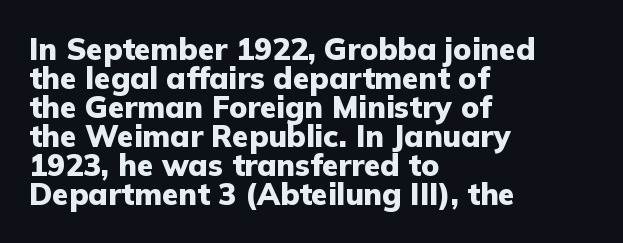
Q: Is the text bold? A: Yes.
Q: Is the text italic (slanted)? A: No, it is upright.
Q: Is the typeface a serif or a sans-serif typeface? A: Sans-serif.
Q: Is the text underlined? A: No.
Q: How is the paragraph aligned? A: Left-aligned.
Q: Is the spacing between letters normal or unusually wide? A: Normal.
Q: Is the spacing between lines tight, normal or loose? A: Tight.
Q: Width (condensed, normal, or wide)? A: Normal.
Q: Stroke contrast? A: Low.
Q: x-height? A: Medium.
Q: Monospaced? A: No.
